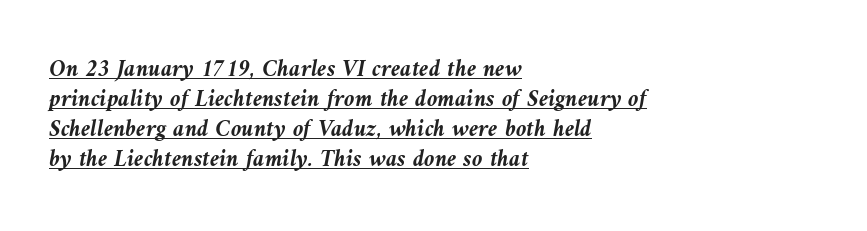
Q: Is the text bold? A: Yes.
Q: Is the text italic (slanted)? A: Yes, it leans left by about 10 degrees.
Q: Is the text underlined? A: Yes.
Q: How is the paragraph aligned? A: Left-aligned.
Q: Is the spacing between letters normal or unusually wide? A: Normal.
Q: Is the spacing between lines tight, normal or loose? A: Normal.
